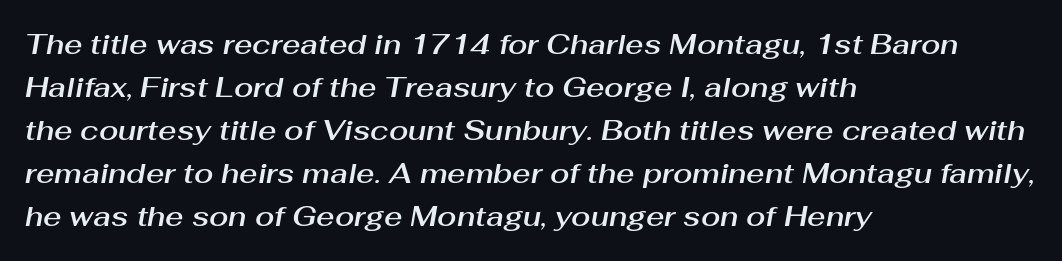
The image shows 28 px text type, italic (leaning right); set left-aligned, normal line spacing (1.54x), normal letter spacing, not underlined; medium stroke contrast and a medium x-height.
